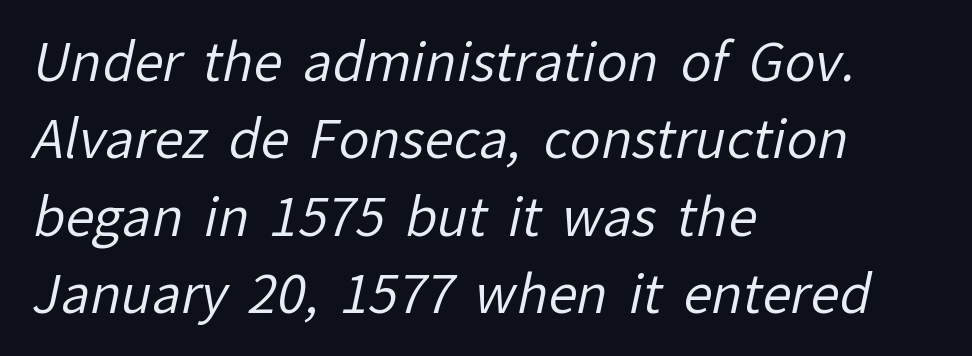
Q: Is the text bold? A: No.
Q: Is the typeface a serif or a sans-serif typeface? A: Sans-serif.
Q: Is the text underlined? A: No.
Q: How is the paragraph aligned? A: Left-aligned.
Q: Is the spacing between letters normal or unusually wide? A: Normal.
Q: Is the spacing between lines tight, normal or loose? A: Normal.
Q: Width (condensed, normal, or wide)? A: Normal.
Q: Stroke contrast? A: Low.
Q: x-height? A: Medium.
Q: Monospaced? A: No.
